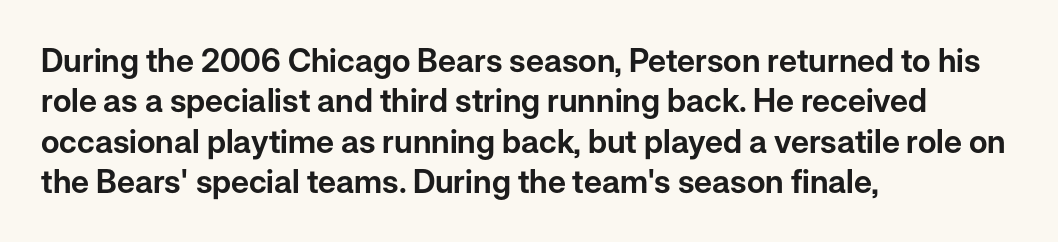
{"serif": "no", "italic": "no", "width": "normal", "stroke_contrast": "low", "x_height": "medium", "monospaced": "no", "underline": "no", "align": "left", "line_spacing": "normal", "line_spacing_ratio": 1.26, "letter_spacing": "normal", "letter_spacing_em": 0.0, "glyph_px": 32}
